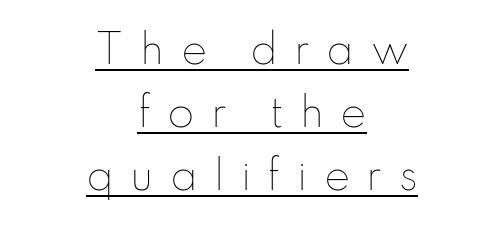
Whoever set this chose a conventional vertical rhythm. Letters have the restrained weight of plain body copy at most. The rendering uses natural spacing where letterforms have individual widths. Is there an underline? Yes — a line sits under the letters. Notice how the passage keeps no hard edge, just a central spine. What stands out about the letter spacing? Its width — letters are far apart.
